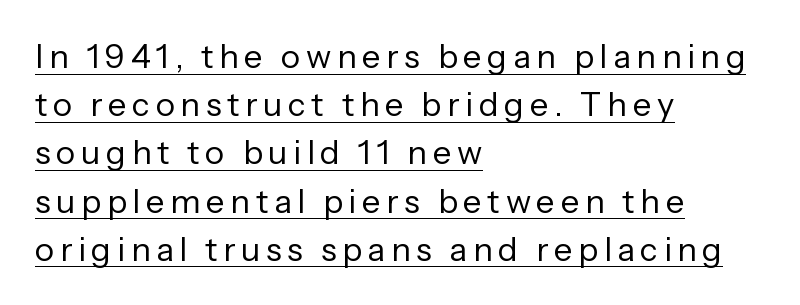
The image shows 33 px regular-weight sans-serif type, upright; set left-aligned, normal line spacing (1.46x), underlined; low stroke contrast and a medium x-height.
